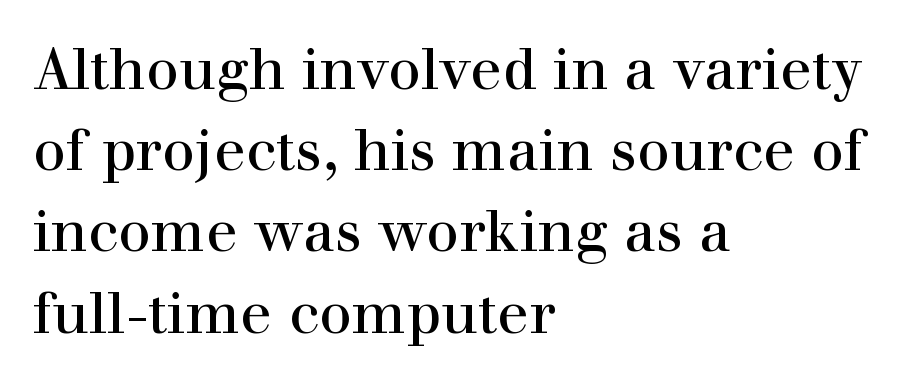
Q: Is the text bold? A: No.
Q: Is the text italic (slanted)? A: No, it is upright.
Q: Is the typeface a serif or a sans-serif typeface? A: Serif.
Q: Is the text underlined? A: No.
Q: How is the paragraph aligned? A: Left-aligned.
Q: Is the spacing between letters normal or unusually wide? A: Normal.
Q: Is the spacing between lines tight, normal or loose? A: Normal.
Q: Width (condensed, normal, or wide)? A: Normal.
Q: Stroke contrast? A: High.
Q: x-height? A: Medium.
Q: Monospaced? A: No.
